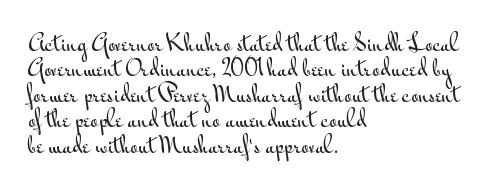
The image shows 21 px text type; set left-aligned, line spacing 1.21x, normal letter spacing, not underlined.
